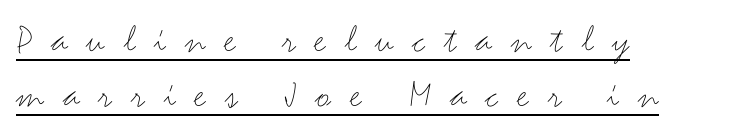
The block of text has a typical density, with ordinary space between rows. Short and long lines alike share a common starting point at left. Each line of the rendering has a horizontal stroke beneath the glyphs. Observe the absence of serifs on each vertical stroke in this sample.
